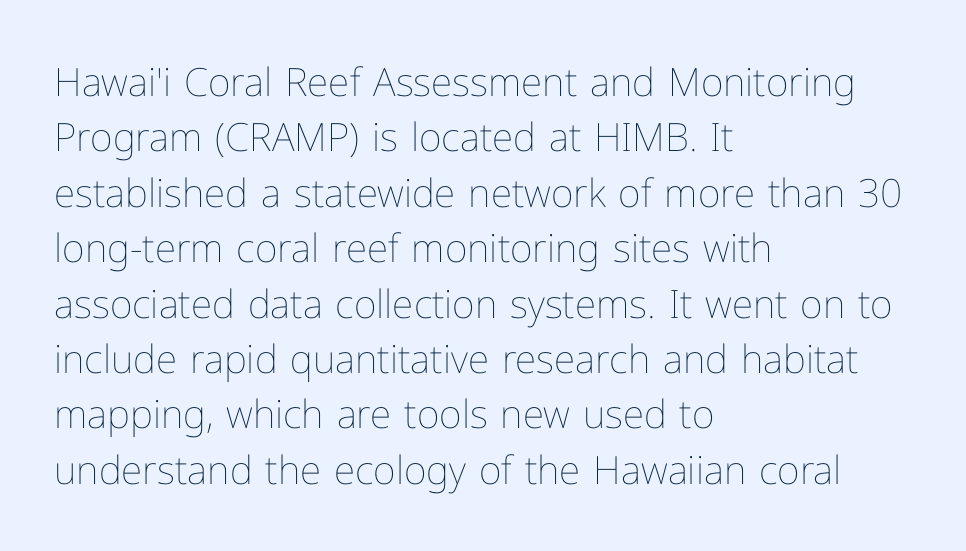
{"italic": "no", "bold": "no", "weight": "thin", "width": "normal", "stroke_contrast": "low", "x_height": "medium", "monospaced": "no", "underline": "no", "align": "left", "line_spacing": "normal", "line_spacing_ratio": 1.42, "letter_spacing": "normal", "letter_spacing_em": 0.0, "glyph_px": 39}
